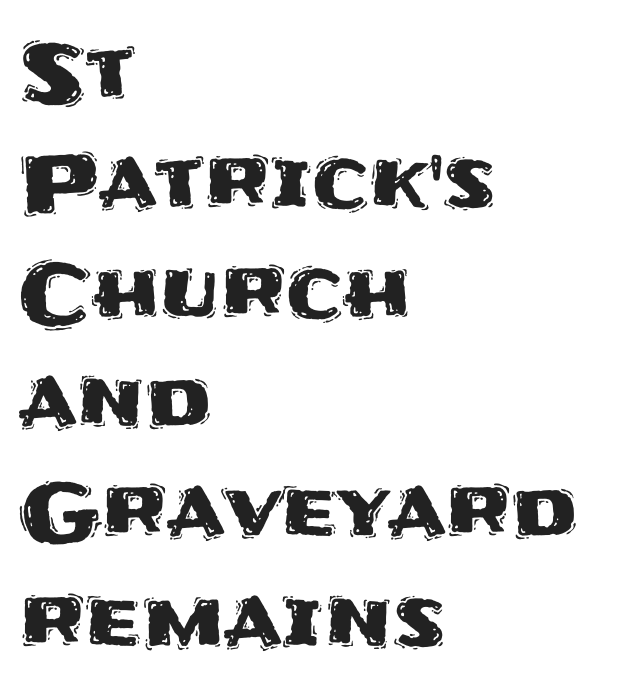
{"serif": "no", "italic": "no", "width": "normal", "stroke_contrast": "medium", "x_height": "large", "monospaced": "no", "underline": "no", "align": "left", "line_spacing": "normal", "line_spacing_ratio": 1.39, "letter_spacing": "normal", "letter_spacing_em": 0.0, "glyph_px": 79}
